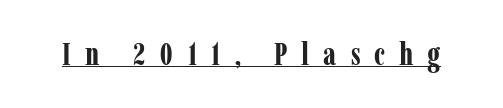
{"serif": "yes", "italic": "no", "bold": "yes", "weight": "bold", "width": "condensed", "stroke_contrast": "low", "x_height": "medium", "monospaced": "no", "underline": "yes", "letter_spacing": "wide", "letter_spacing_em": 0.45, "glyph_px": 31}
